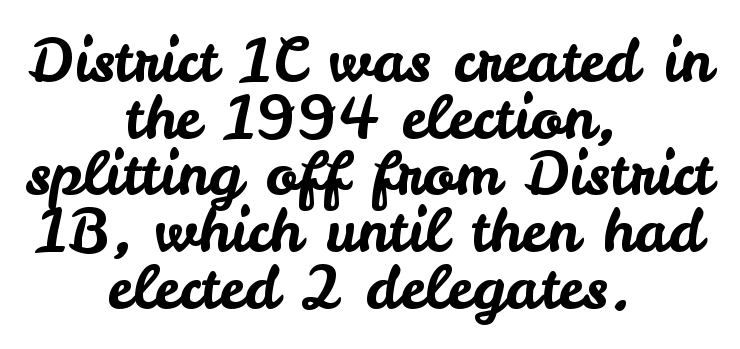
Q: Is the text italic (slanted)? A: Yes.
Q: Is the typeface a serif or a sans-serif typeface? A: Sans-serif.
Q: Is the text underlined? A: No.
Q: How is the paragraph aligned? A: Centered.
Q: Is the spacing between letters normal or unusually wide? A: Normal.
Q: Is the spacing between lines tight, normal or loose? A: Tight.
Q: Width (condensed, normal, or wide)? A: Normal.
Q: Stroke contrast? A: Low.
Q: x-height? A: Small.
Q: Monospaced? A: No.
